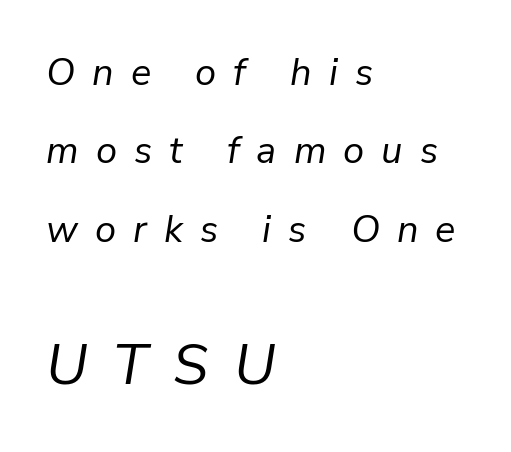
The image shows 57 px regular-weight type, italic (leaning right); set left-aligned, loose line spacing (2.06x), unusually wide letter spacing (+0.45 em), not underlined; the second (bottom) block is 1.5x larger; low stroke contrast and a medium x-height.
